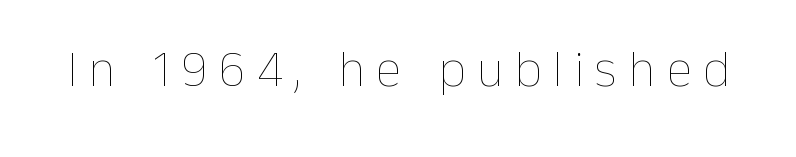
The image shows 52 px thin type, upright; set unusually wide letter spacing (+0.22 em), not underlined; low stroke contrast and a medium x-height.
